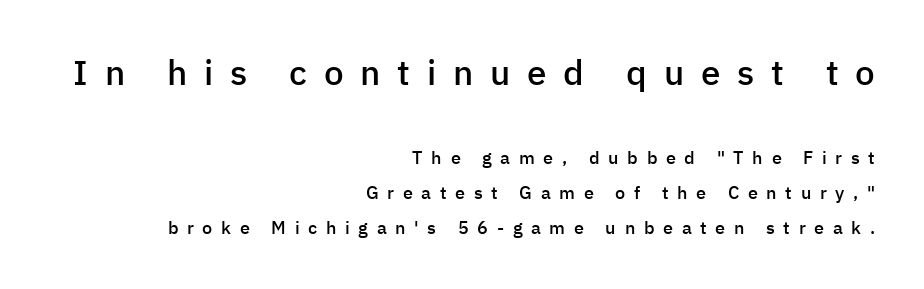
{"serif": "no", "italic": "no", "bold": "semi", "weight": "semibold", "width": "normal", "stroke_contrast": "low", "x_height": "medium", "monospaced": "no", "underline": "no", "align": "right", "line_spacing": "loose", "line_spacing_ratio": 1.95, "letter_spacing": "wide", "letter_spacing_em": 0.48, "larger_block": "first", "size_ratio": 1.94, "glyph_px": 35}
